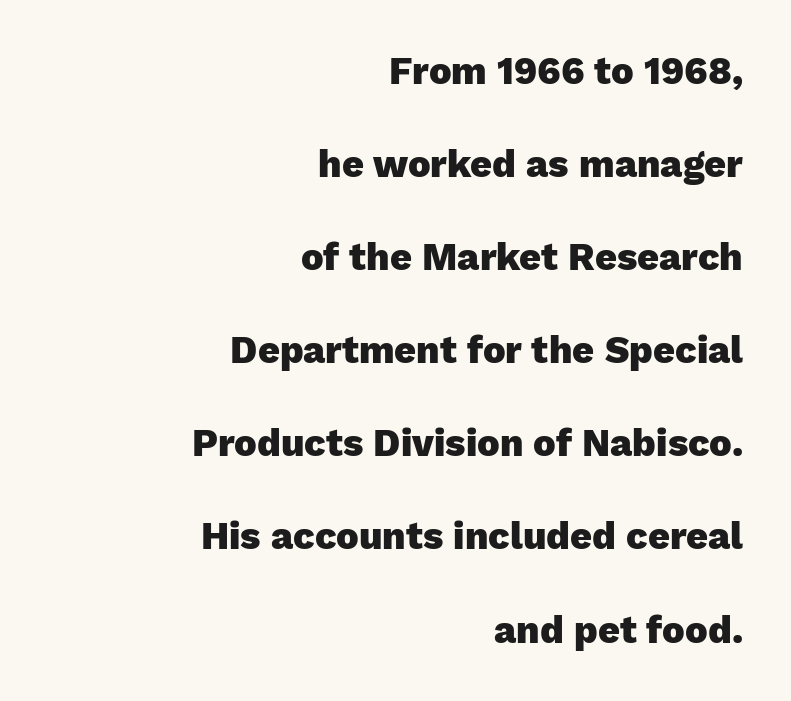
Examine the stroke ends and you'll find no serifs. The rendering anchors every line to the right-hand side. A full-strength bold gives these letters their thick strokes. There is no visible air inserted between adjacent glyphs. Quick note: interline space is abundant.
